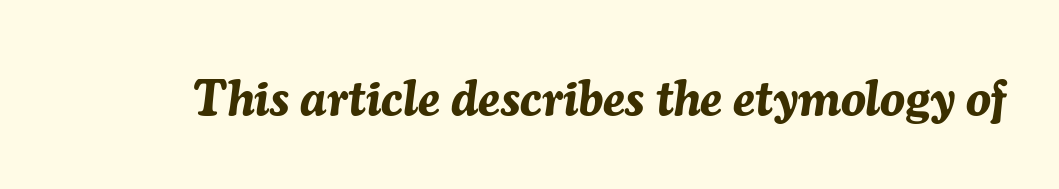
There is no visible air inserted between adjacent glyphs. In terms of posture, this sample is oblique. Note the varied advance widths — an 'i' is clearly narrower than an 'm'. Anything drawn beneath the words? Only blank space. Students, this is bold: see how much ink each stroke carries.
